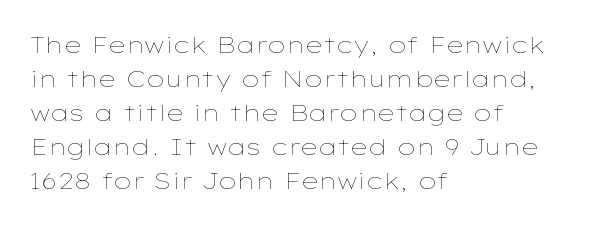
The image shows 23 px text type, upright; set left-aligned, normal line spacing (1.48x), normal letter spacing, not underlined.
